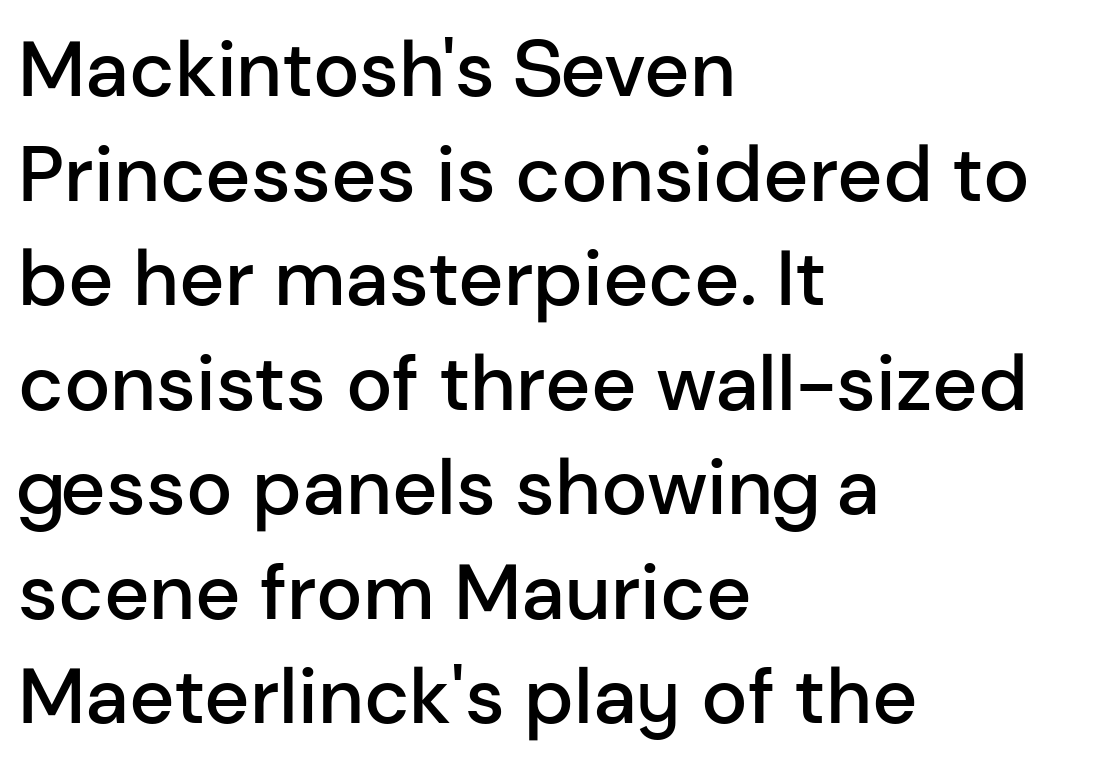
{"serif": "no", "italic": "no", "bold": "semi", "weight": "semibold", "width": "normal", "stroke_contrast": "low", "x_height": "medium", "monospaced": "no", "underline": "no", "align": "left", "line_spacing": "normal", "line_spacing_ratio": 1.34, "letter_spacing": "normal", "letter_spacing_em": 0.0, "glyph_px": 78}
